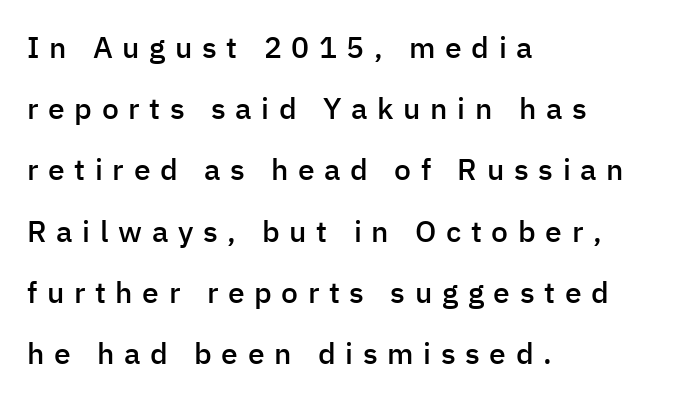
The strip under each line holds only bare page. When letters stand straight like this, we call the style roman or upright. What kind of face is this? One without serifs — a sans. Which margin do the lines hug? The left one — the right edge is uneven. This sample has the flowing, uneven cadence of proportional lettering.
